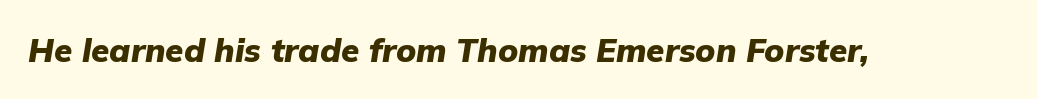
This is heavy type, rendered in bold. The passage shown leans; its letterforms are oblique. The letters advance in unequal steps, a hallmark of proportional type. Beneath every word, the page is bare. Honestly, the letter spacing is just normal — you wouldn't notice it.
